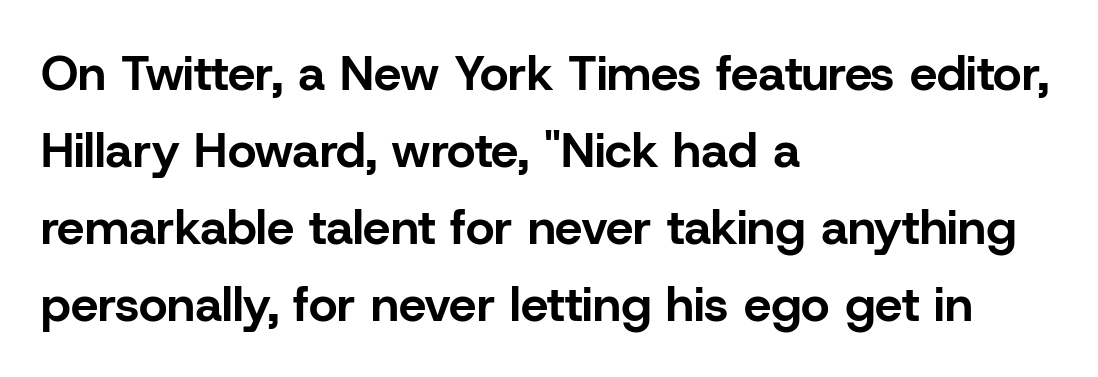
Any mark beneath the type? The region is blank. Think of a printed novel: that variable character pitch is what you see here. Reading down the column, the eye jumps a familiar distance to each next line. Between one letter and the next there's only the usual sliver of space. Each glyph is drawn with heavy, bold strokes.
